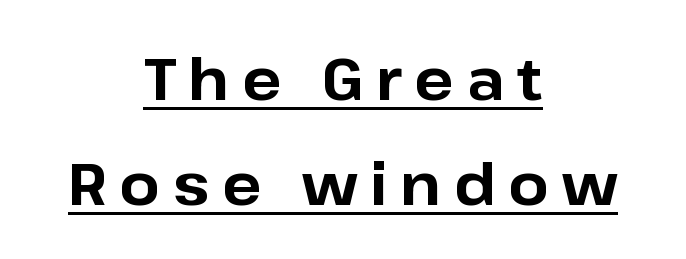
{"serif": "no", "italic": "no", "bold": "yes", "weight": "bold", "width": "normal", "stroke_contrast": "low", "x_height": "medium", "monospaced": "no", "underline": "yes", "align": "center", "line_spacing_ratio": 1.81, "letter_spacing": "wide", "letter_spacing_em": 0.22, "glyph_px": 58}
